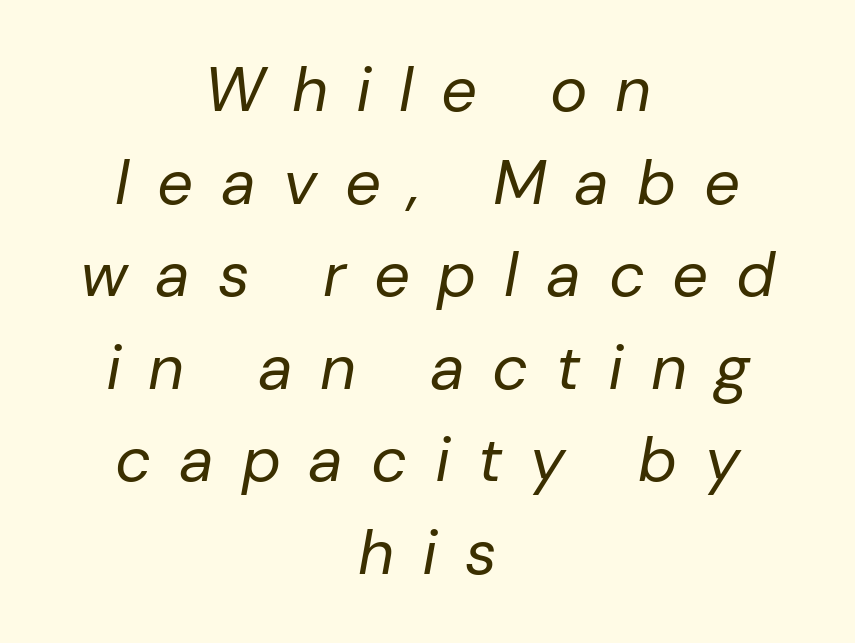
Q: Is the text bold? A: No.
Q: Is the text italic (slanted)? A: Yes, it leans right by about 10 degrees.
Q: Is the text underlined? A: No.
Q: How is the paragraph aligned? A: Centered.
Q: Is the spacing between letters normal or unusually wide? A: Unusually wide.
Q: Is the spacing between lines tight, normal or loose? A: Normal.
Q: Width (condensed, normal, or wide)? A: Normal.
Q: Stroke contrast? A: Low.
Q: x-height? A: Medium.
Q: Monospaced? A: No.
